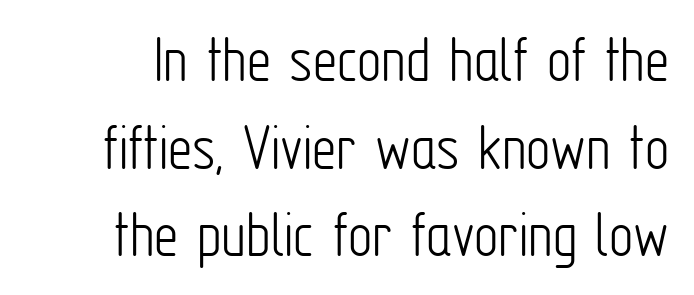
Q: Is the text bold? A: No.
Q: Is the text italic (slanted)? A: No, it is upright.
Q: Is the typeface a serif or a sans-serif typeface? A: Sans-serif.
Q: Is the text underlined? A: No.
Q: Is the spacing between letters normal or unusually wide? A: Normal.
Q: Is the spacing between lines tight, normal or loose? A: Normal.
Q: Width (condensed, normal, or wide)? A: Condensed.
Q: Stroke contrast? A: Low.
Q: x-height? A: Medium.
Q: Monospaced? A: No.
